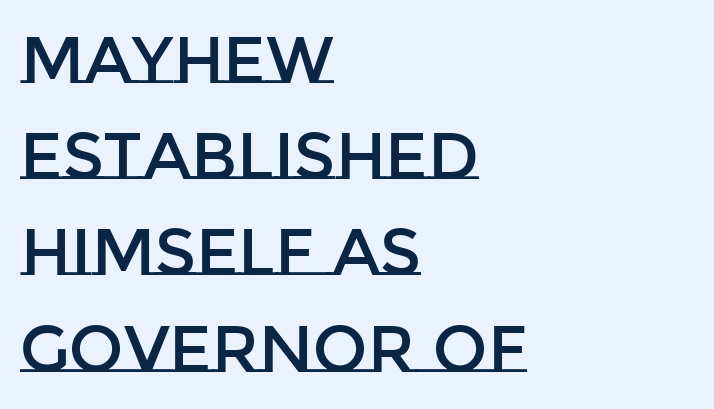
{"italic": "no", "width": "normal", "stroke_contrast": "low", "x_height": "large", "monospaced": "no", "underline": "no", "align": "left", "line_spacing": "normal", "line_spacing_ratio": 1.48, "letter_spacing": "normal", "letter_spacing_em": 0.0, "glyph_px": 65}
